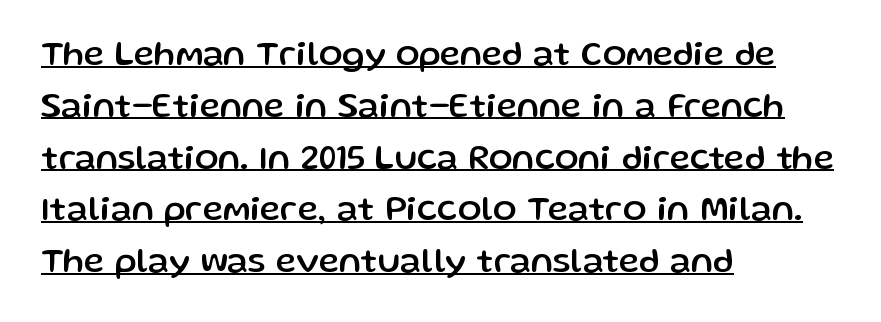
{"serif": "no", "italic": "no", "width": "normal", "stroke_contrast": "low", "x_height": "medium", "monospaced": "no", "underline": "yes", "align": "left", "line_spacing": "normal", "line_spacing_ratio": 1.48, "letter_spacing": "normal", "letter_spacing_em": 0.0, "glyph_px": 35}
